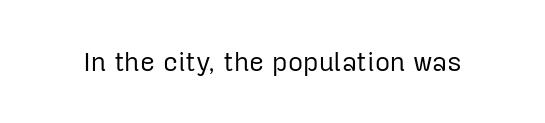
Q: Is the text bold? A: No.
Q: Is the text italic (slanted)? A: No, it is upright.
Q: Is the text underlined? A: No.
Q: Is the spacing between letters normal or unusually wide? A: Normal.
